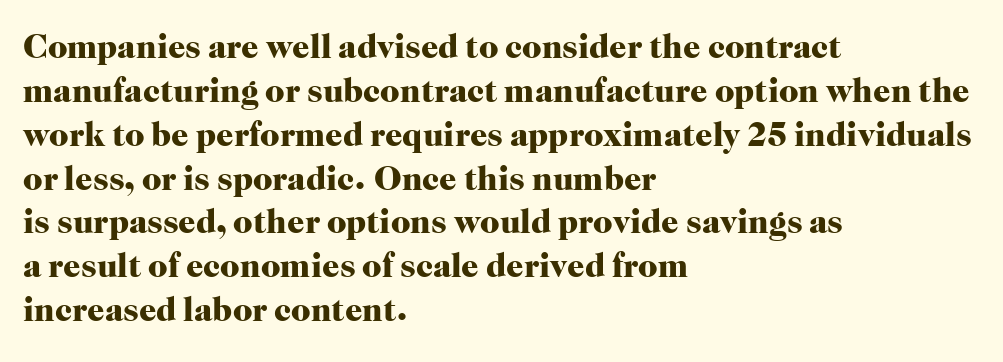
The image shows 34 px heavy serif type, upright; set left-aligned, normal line spacing (1.29x), normal letter spacing, not underlined; high stroke contrast and a medium x-height.
